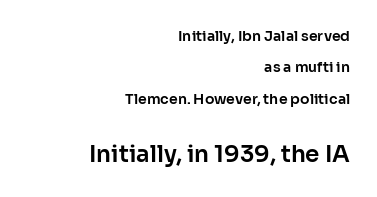
{"italic": "no", "underline": "no", "align": "right", "line_spacing": "loose", "line_spacing_ratio": 2.24, "letter_spacing": "normal", "letter_spacing_em": 0.0, "larger_block": "second", "size_ratio": 1.64, "glyph_px": 23}
